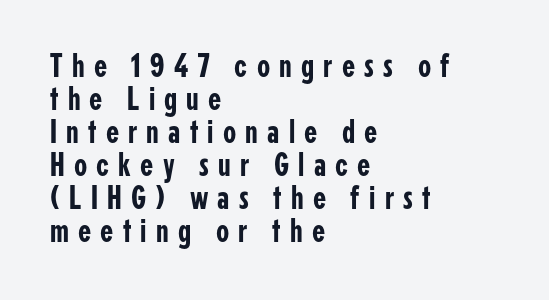
The image shows 34 px condensed sans-serif type, upright; set left-aligned, tight line spacing (0.97x), unusually wide letter spacing (+0.27 em), not underlined; low stroke contrast and a medium x-height.
